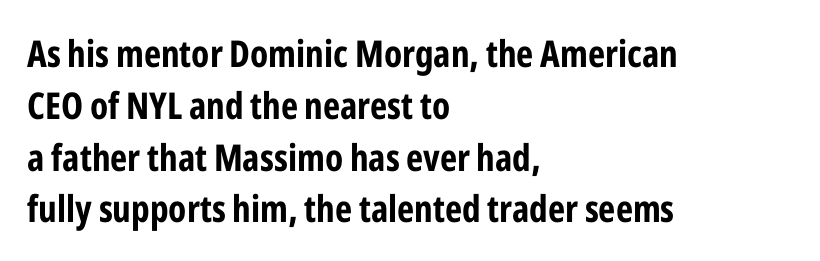
The font's upright variant was chosen for this text. How would I describe the line gaps? Plain and ordinary. A typesetter would call this proportional, since set widths differ per character. Observe the absence of serifs on each vertical stroke in this sample. Set as a true bold cut, around the 700 mark. Compared with typical body copy, the letter spacing here is the same.
